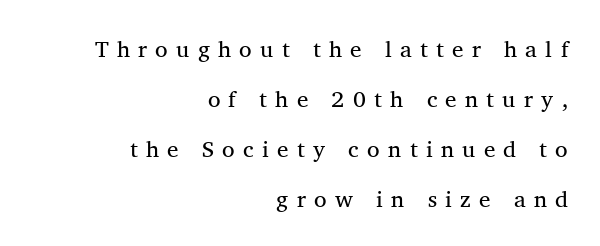
The typeface has the unassuming heft of standard copy or less. The typography opts for an upright posture over an oblique one. Bare-footed words on every line. The lines are quadded right. The face used here is rendered with a markedly widened letterfit.
